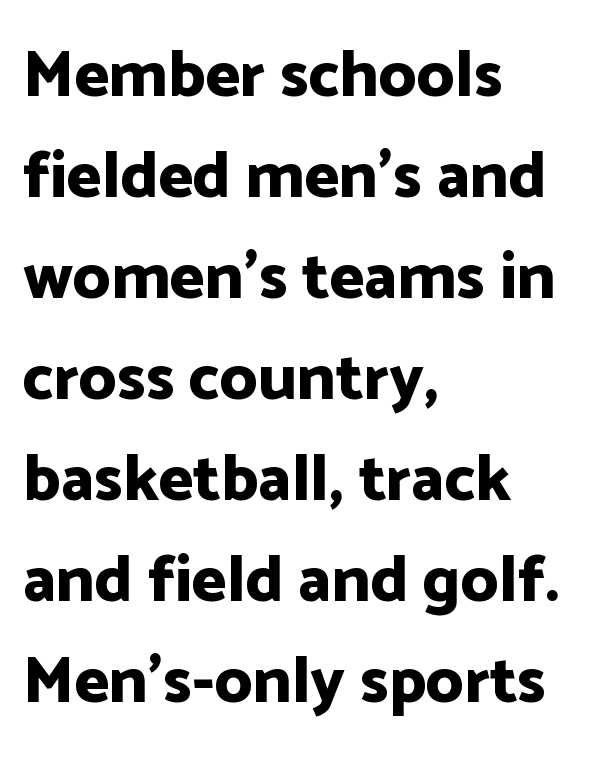
Rendered with straight, roman letterforms. Nope, no serifs anywhere on these letters. No extra tracking has been applied to these lines. Letters rest on an invisible, unmarked baseline. Notice how descenders clear the ascenders below comfortably — that's standard leading. The text block is weighted toward the left margin, trailing off unevenly rightward.
